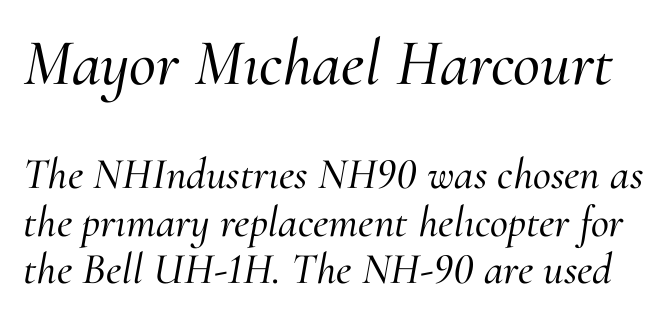
Q: Is the text italic (slanted)? A: Yes, it leans right by about 10 degrees.
Q: Is the typeface a serif or a sans-serif typeface? A: Serif.
Q: Is the text underlined? A: No.
Q: Is the spacing between letters normal or unusually wide? A: Normal.
Q: Is the spacing between lines tight, normal or loose? A: Tight.
Q: Which block of text is set in a larger size, the first (top) or the second (bottom)? A: The first (top) one.
Q: Width (condensed, normal, or wide)? A: Normal.
Q: Stroke contrast? A: Medium.
Q: x-height? A: Small.
Q: Monospaced? A: No.
